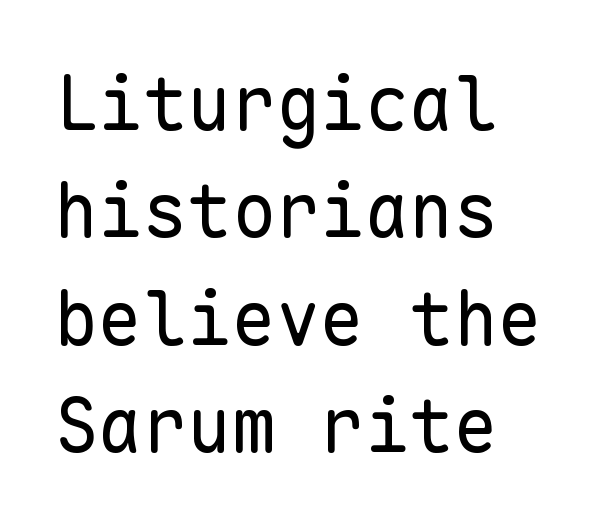
Just letters on the line, the space beneath them empty. Regarding leading, the lines here are spaced in the standard way. These glyphs show unthickened strokes, regular width or finer. Here the designer chose a console-style face with uniform glyph widths. A roman cut, with each character standing at attention.
